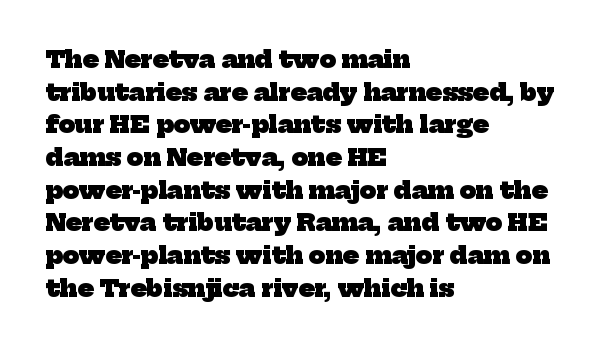
Thick stems and heavy bowls — unmistakably bold. The space directly below the letters is spotless. Is the block centered? No — it sits flush against the left margin. Students, observe: this is what conventionally led text looks like. Nobody touched the tracking dial on this one.
